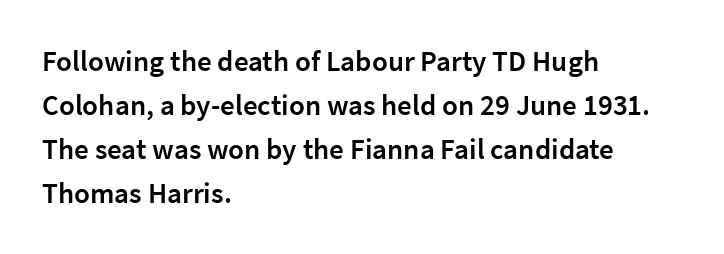
{"serif": "no", "italic": "no", "bold": "semi", "weight": "semibold", "width": "normal", "stroke_contrast": "low", "x_height": "medium", "monospaced": "no", "underline": "no", "align": "left", "line_spacing": "normal", "line_spacing_ratio": 1.52, "letter_spacing": "normal", "letter_spacing_em": 0.0, "glyph_px": 29}
